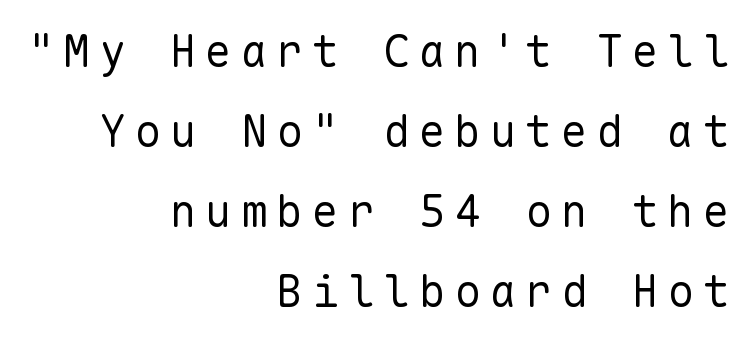
The image shows 45 px regular-weight sans-serif type, upright, monospaced; set right-aligned, line spacing 1.78x, not underlined; low stroke contrast and a medium x-height.
